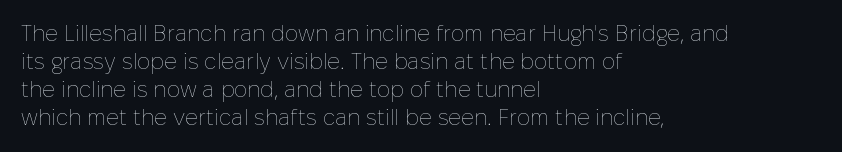
Q: Is the text bold? A: No.
Q: Is the text italic (slanted)? A: No, it is upright.
Q: Is the text underlined? A: No.
Q: How is the paragraph aligned? A: Left-aligned.
Q: Is the spacing between letters normal or unusually wide? A: Normal.
Q: Is the spacing between lines tight, normal or loose? A: Normal.
